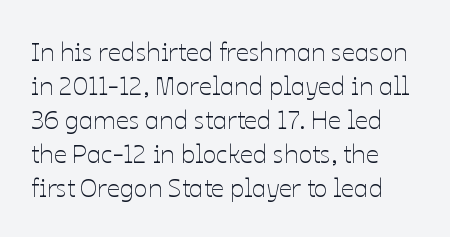
{"italic": "no", "bold": "no", "underline": "no", "align": "left", "line_spacing": "normal", "line_spacing_ratio": 1.31, "letter_spacing": "normal", "letter_spacing_em": 0.0, "glyph_px": 26}
